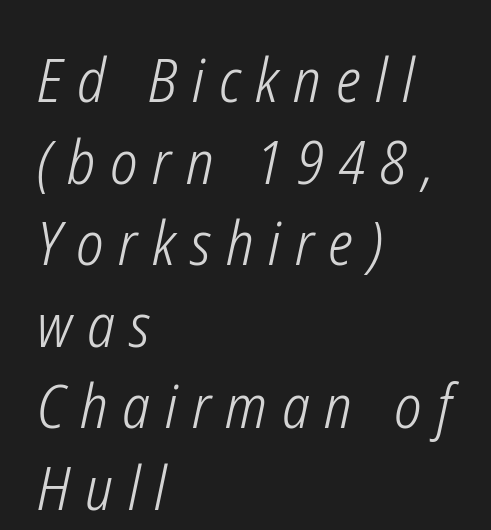
The image shows 60 px light, condensed type, italic (leaning right); set left-aligned, normal line spacing (1.36x), unusually wide letter spacing (+0.25 em), not underlined; low stroke contrast and a medium x-height.
